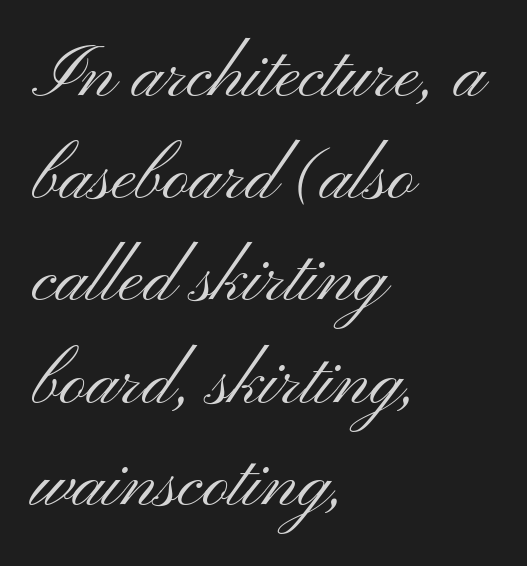
{"serif": "no", "bold": "no", "weight": "light", "width": "wide", "stroke_contrast": "medium", "x_height": "small", "monospaced": "no", "underline": "no", "align": "left", "line_spacing": "normal", "line_spacing_ratio": 1.4, "letter_spacing": "normal", "letter_spacing_em": 0.0, "glyph_px": 73}
